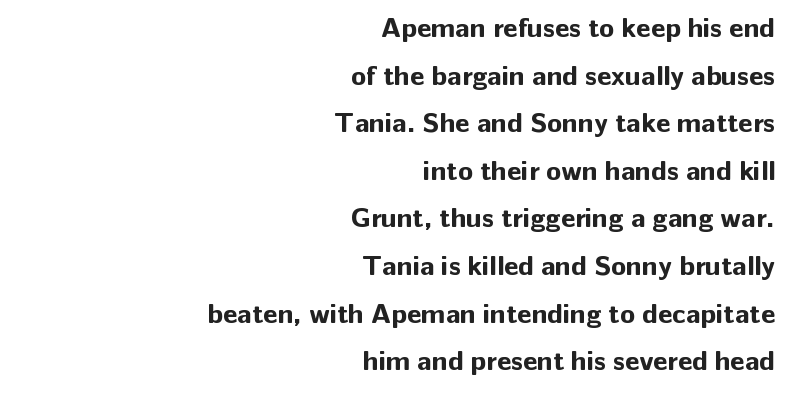
Q: Is the text bold? A: Yes.
Q: Is the text italic (slanted)? A: No, it is upright.
Q: Is the typeface a serif or a sans-serif typeface? A: Sans-serif.
Q: Is the text underlined? A: No.
Q: How is the paragraph aligned? A: Right-aligned.
Q: Is the spacing between letters normal or unusually wide? A: Normal.
Q: Is the spacing between lines tight, normal or loose? A: Normal.
Q: Width (condensed, normal, or wide)? A: Normal.
Q: Stroke contrast? A: Low.
Q: x-height? A: Medium.
Q: Monospaced? A: No.
